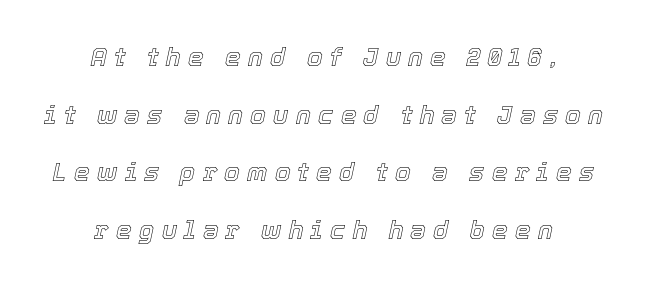
The image shows 25 px text type, italic (leaning right); set centered, loose line spacing (2.31x), unusually wide letter spacing (+0.29 em), not underlined.
